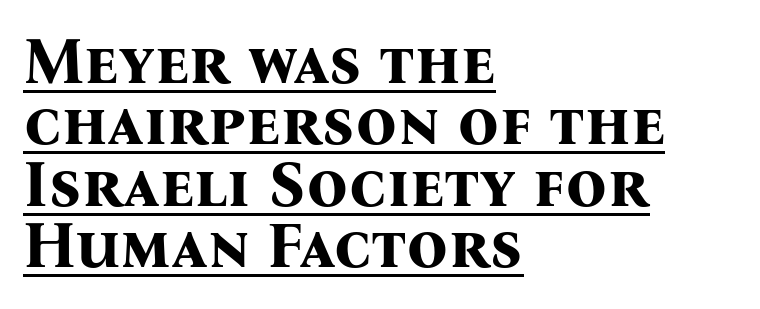
The image shows 64 px bold serif type, upright; set left-aligned, tight line spacing (0.96x), normal letter spacing, underlined; medium stroke contrast and a medium x-height.
